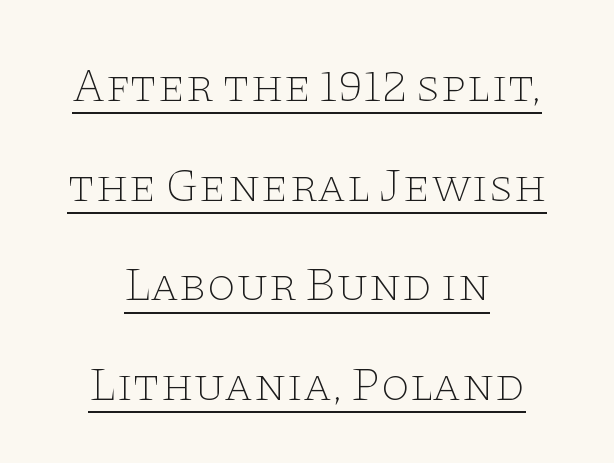
{"serif": "yes", "italic": "no", "bold": "no", "weight": "thin", "width": "wide", "stroke_contrast": "low", "x_height": "large", "monospaced": "no", "underline": "yes", "align": "center", "line_spacing": "loose", "line_spacing_ratio": 2.12, "letter_spacing": "normal", "letter_spacing_em": 0.0, "glyph_px": 47}
